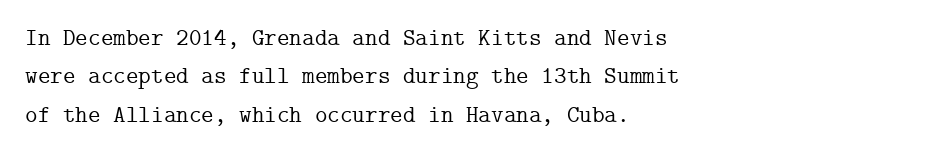
How would I describe the line gaps? Plain and ordinary. Teacher's note: observe the even left margin — that is flush-left alignment. Decoration check: the copy has no underline. Characters follow at the spacing the type designer built in. Is there any slant? The stems are plumb.
